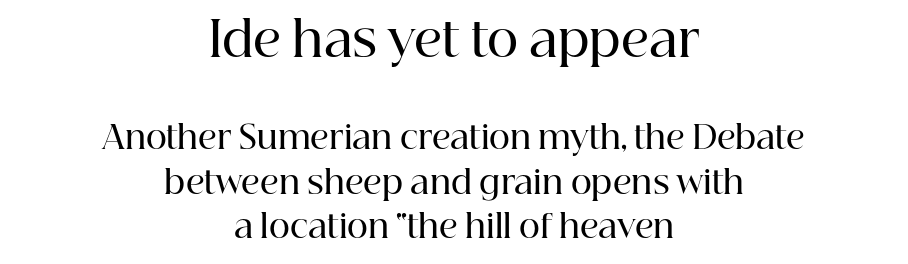
{"serif": "yes", "italic": "no", "bold": "semi", "weight": "semibold", "width": "normal", "stroke_contrast": "high", "x_height": "medium", "monospaced": "no", "underline": "no", "align": "center", "line_spacing": "normal", "line_spacing_ratio": 1.39, "letter_spacing": "normal", "letter_spacing_em": 0.0, "larger_block": "first", "size_ratio": 1.5, "glyph_px": 48}
